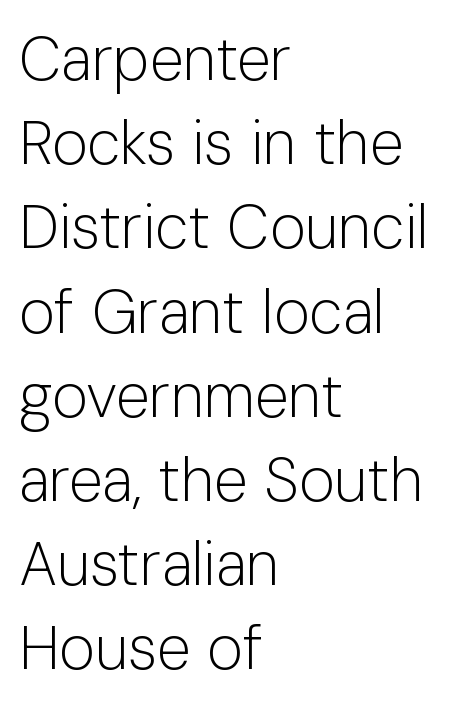
This sample has the flowing, uneven cadence of proportional lettering. What kind of face is this? One without serifs — a sans. Which margin do the lines hug? The left one — the right edge is uneven. There is no visible air inserted between adjacent glyphs.
